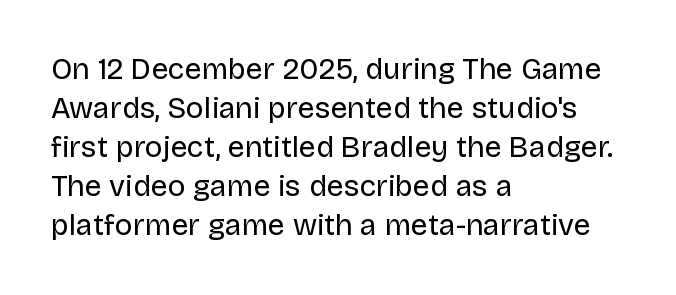
{"serif": "no", "italic": "no", "bold": "no", "weight": "regular", "width": "normal", "stroke_contrast": "low", "x_height": "large", "monospaced": "no", "underline": "no", "align": "left", "line_spacing": "normal", "line_spacing_ratio": 1.3, "letter_spacing": "normal", "letter_spacing_em": 0.0, "glyph_px": 30}
